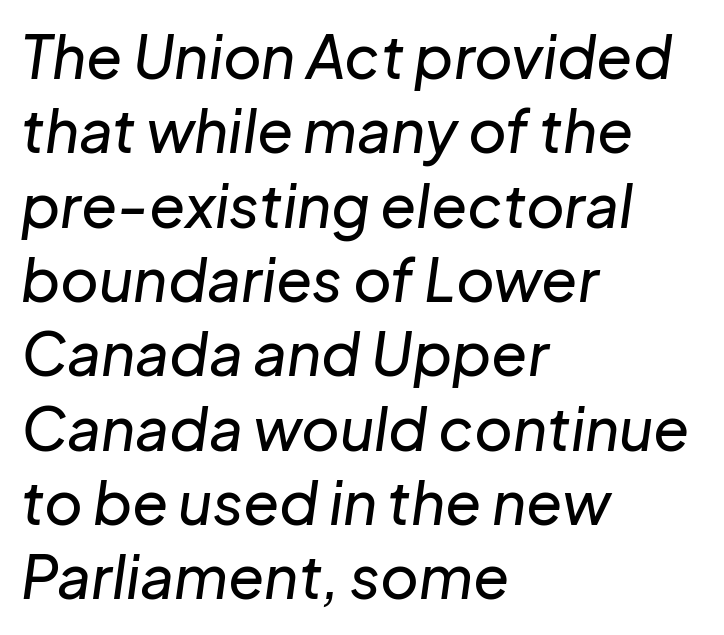
The rag falls on the right side of this text block. When letters slant like this, we call the style italic. Descender tails drop into unmarked territory. Summary of vertical rhythm: regular, with standard interline spacing. You could not count columns in this text — the font is proportionally spaced. Is the letter spacing exaggerated? No — it looks like the ordinary default.
